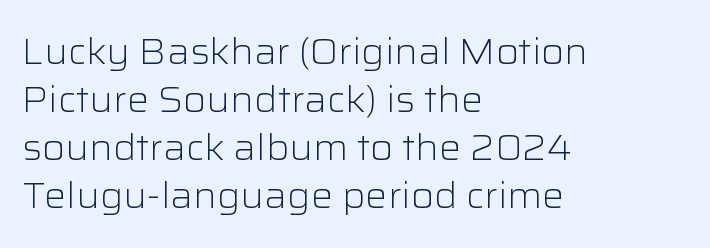
Heaviness? Minimal to ordinary, like unemphasized prose. The type sits square on the baseline with zero lean. The text was rendered using a sans face with plain stroke endings. Line spacing here is normal. Do the characters align in a grid? No, the font is proportional. These lines are set flush left with a ragged right edge.
